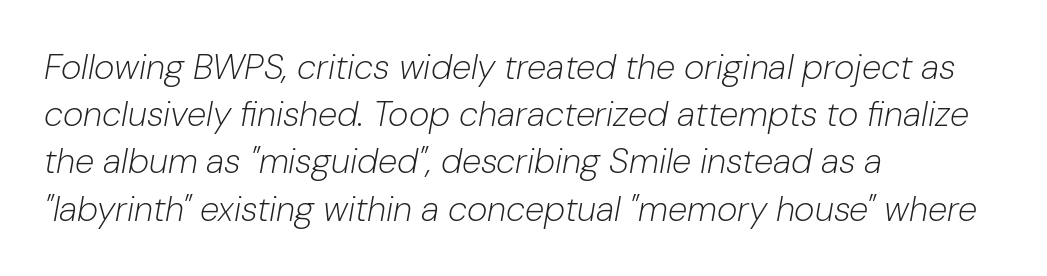
The image shows 35 px light type, italic (leaning right); set left-aligned, normal line spacing (1.35x), normal letter spacing, not underlined; low stroke contrast and a medium x-height.
